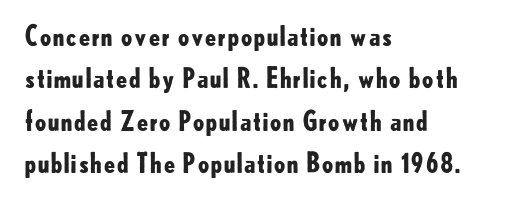
The image shows 27 px bold type, upright; set left-aligned, normal line spacing (1.57x), normal letter spacing, not underlined.
